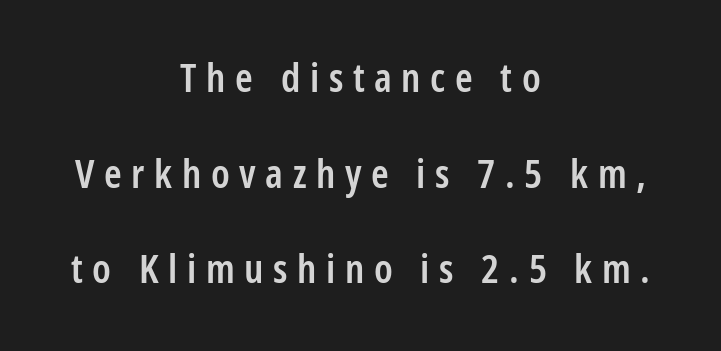
Semibold letterforms, between regular and bold. Looks like regular typesetting: each glyph gets only the width it needs. A centered setting, common on invitations and titles, is used for this passage. No word sits above an underline.
